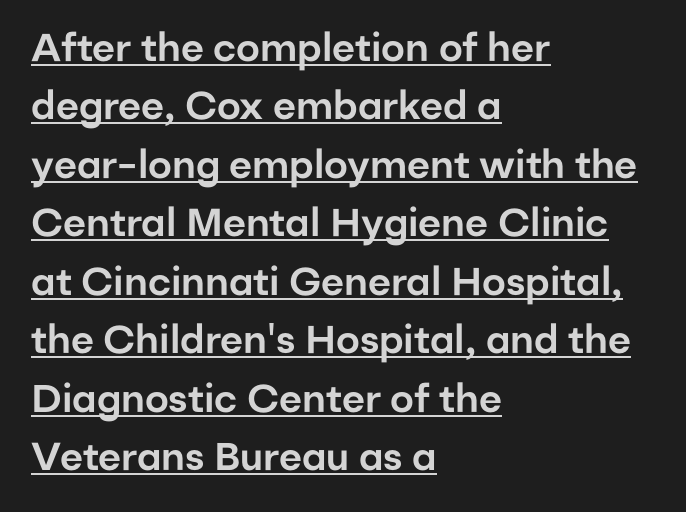
Q: Is the text italic (slanted)? A: No, it is upright.
Q: Is the typeface a serif or a sans-serif typeface? A: Sans-serif.
Q: Is the text underlined? A: Yes.
Q: How is the paragraph aligned? A: Left-aligned.
Q: Is the spacing between letters normal or unusually wide? A: Normal.
Q: Is the spacing between lines tight, normal or loose? A: Normal.
Q: Width (condensed, normal, or wide)? A: Normal.
Q: Stroke contrast? A: Low.
Q: x-height? A: Medium.
Q: Monospaced? A: No.
